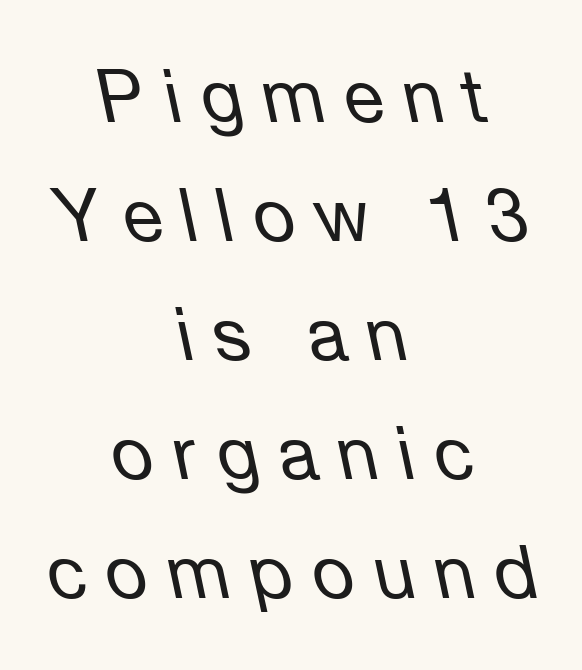
{"italic": "yes", "lean": "left", "slant_degrees": 12, "bold": "no", "weight": "regular", "width": "normal", "stroke_contrast": "low", "x_height": "medium", "monospaced": "no", "underline": "no", "align": "center", "line_spacing": "normal", "line_spacing_ratio": 1.63, "letter_spacing": "wide", "letter_spacing_em": 0.27, "glyph_px": 73}
